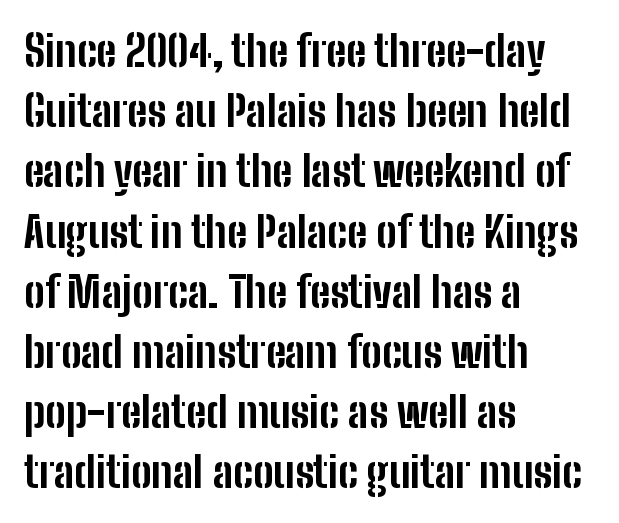
{"serif": "no", "italic": "no", "bold": "yes", "weight": "bold", "width": "condensed", "stroke_contrast": "low", "x_height": "medium", "monospaced": "no", "underline": "no", "align": "left", "line_spacing": "normal", "line_spacing_ratio": 1.4, "letter_spacing": "normal", "letter_spacing_em": 0.0, "glyph_px": 43}
